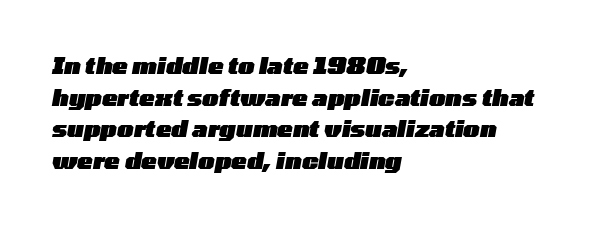
The image shows 23 px bold type, italic (leaning right); set left-aligned, normal line spacing (1.38x), normal letter spacing, not underlined.
